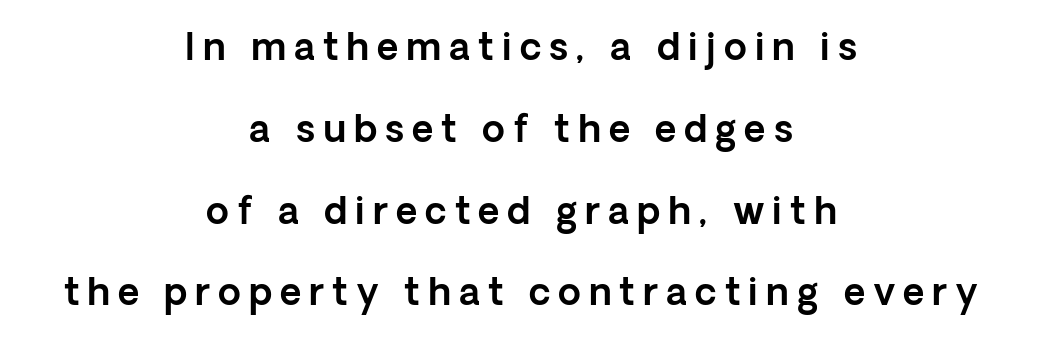
Is this a fixed-width face? No — the glyphs have proportional, varying widths. Classification — sans serif. Reading down the column, the eye jumps a long way to each next line. Is the letter spacing exaggerated? Yes — the characters are pushed far apart. Descender tails drop into unmarked territory.
